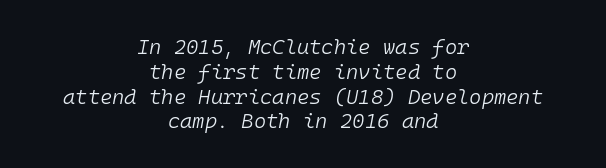
Q: Is the text bold? A: No.
Q: Is the text italic (slanted)? A: Yes, it leans right by about 10 degrees.
Q: Is the text underlined? A: No.
Q: How is the paragraph aligned? A: Centered.
Q: Is the spacing between letters normal or unusually wide? A: Normal.
